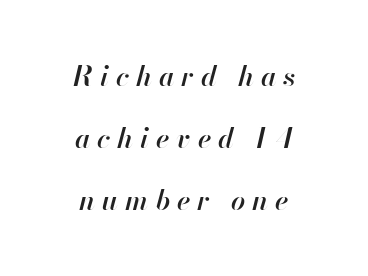
Q: Is the text bold? A: Semi-bold.
Q: Is the text italic (slanted)? A: Yes, it leans right by about 13 degrees.
Q: Is the text underlined? A: No.
Q: How is the paragraph aligned? A: Centered.
Q: Is the spacing between letters normal or unusually wide? A: Unusually wide.
Q: Is the spacing between lines tight, normal or loose? A: Loose.
Q: Width (condensed, normal, or wide)? A: Normal.
Q: Stroke contrast? A: High.
Q: x-height? A: Small.
Q: Monospaced? A: No.
